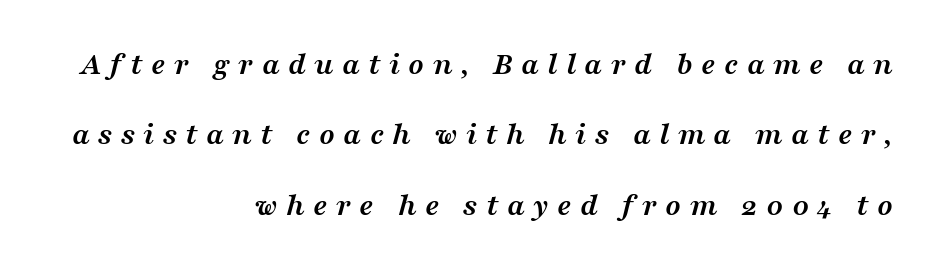
The image shows 32 px semibold, wide serif type, italic (leaning right); set right-aligned, loose line spacing (2.2x), unusually wide letter spacing (+0.26 em), not underlined; medium stroke contrast and a medium x-height.
